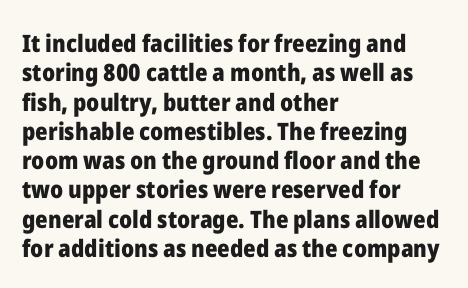
The image shows 24 px bold type, upright; set left-aligned, line spacing 1.22x, normal letter spacing, not underlined.
